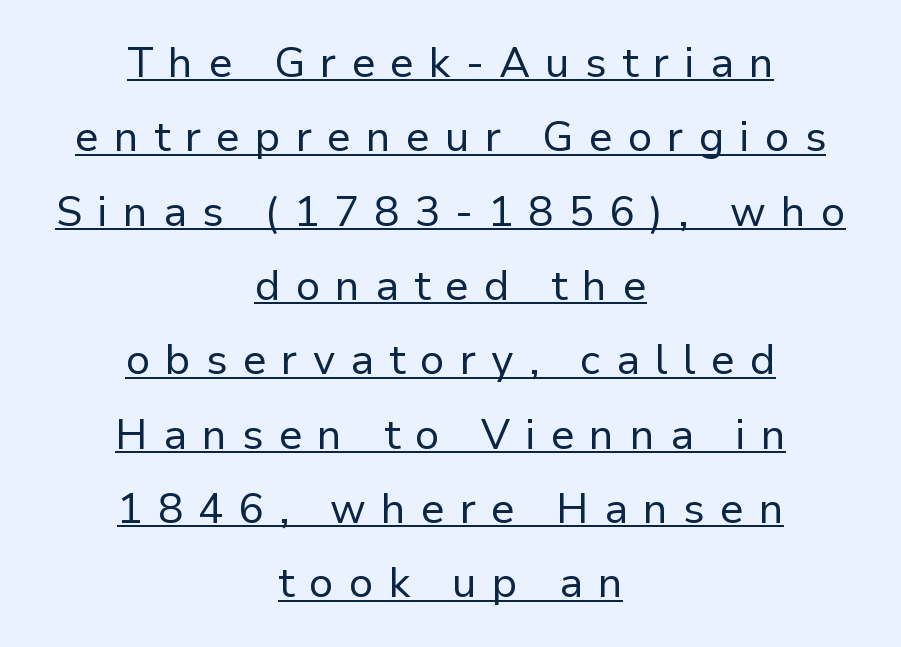
{"serif": "no", "italic": "no", "bold": "no", "weight": "regular", "width": "normal", "stroke_contrast": "low", "x_height": "medium", "monospaced": "no", "underline": "yes", "align": "center", "line_spacing_ratio": 1.77, "letter_spacing": "wide", "letter_spacing_em": 0.36, "glyph_px": 42}
